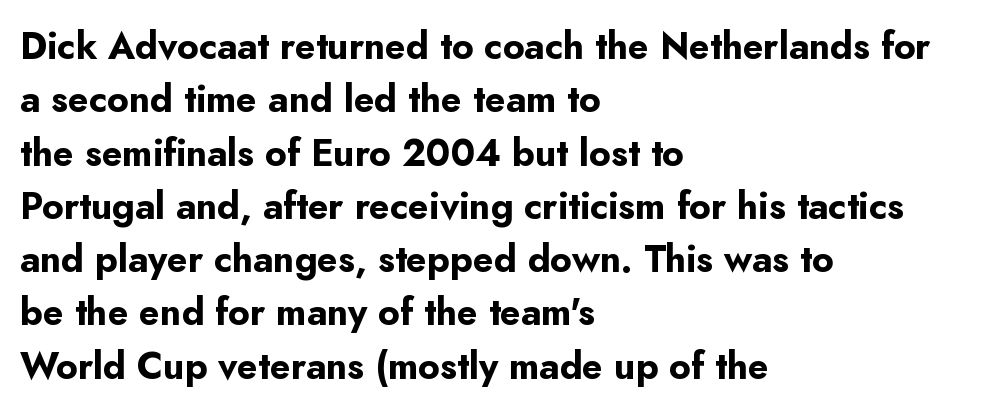
Each letter's strokes conclude bluntly, with no projecting serifs. Spacing verdict: proportional, widths tailored to each character. Caption: bold face, heavy strokes. Type without underlining. If you drew a line through each stem, it would be perfectly vertical. Quick note: interline space is typical.
